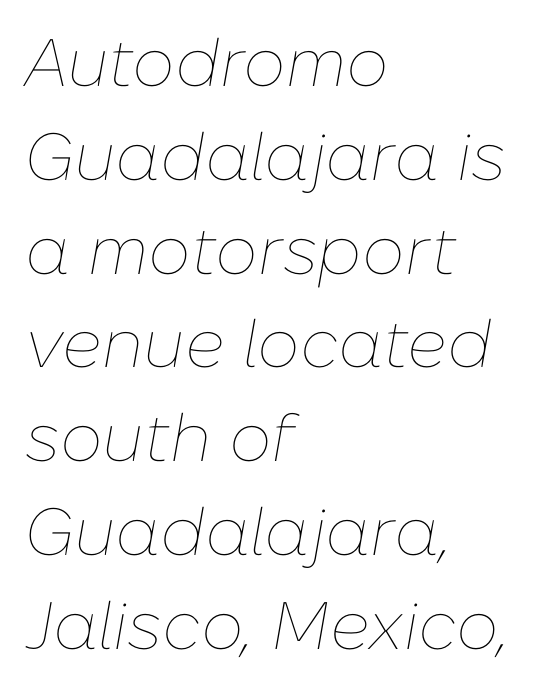
Q: Is the text bold? A: No.
Q: Is the text italic (slanted)? A: Yes, it leans right by about 10 degrees.
Q: Is the text underlined? A: No.
Q: How is the paragraph aligned? A: Left-aligned.
Q: Is the spacing between letters normal or unusually wide? A: Normal.
Q: Is the spacing between lines tight, normal or loose? A: Normal.
Q: Width (condensed, normal, or wide)? A: Normal.
Q: Stroke contrast? A: Low.
Q: x-height? A: Medium.
Q: Monospaced? A: No.
